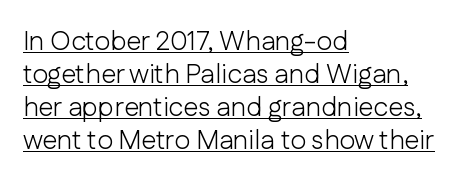
If you drew a line through each stem, it would be perfectly vertical. Spacing between characters is what you'd get straight out of the box. This reads as an unemphasized weight, regular at the heaviest. The paragraph shown leans on its left margin. The glyphs are accompanied by a horizontal stroke just below them.
